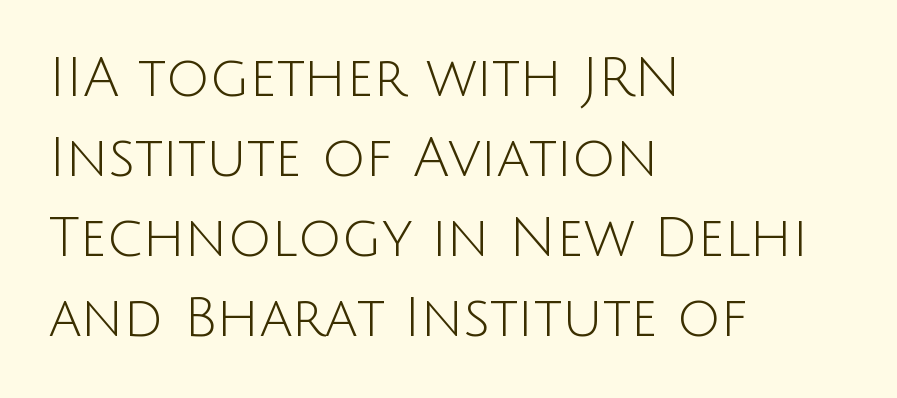
Serif or sans? Sans — the stroke terminals are bare. No word sits above an underline. Do the letters lean? They stand straight. The horizontal fit of the characters is conventional and even. Unbolded letterforms with no extra heft.
